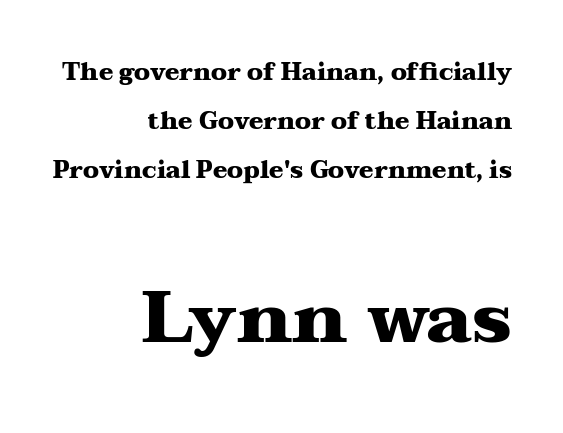
Q: Is the text bold? A: Yes.
Q: Is the text italic (slanted)? A: No, it is upright.
Q: Is the typeface a serif or a sans-serif typeface? A: Serif.
Q: Is the text underlined? A: No.
Q: How is the paragraph aligned? A: Right-aligned.
Q: Is the spacing between letters normal or unusually wide? A: Normal.
Q: Is the spacing between lines tight, normal or loose? A: Loose.
Q: Which block of text is set in a larger size, the first (top) or the second (bottom)? A: The second (bottom) one.
Q: Width (condensed, normal, or wide)? A: Wide.
Q: Stroke contrast? A: Medium.
Q: x-height? A: Medium.
Q: Monospaced? A: No.
